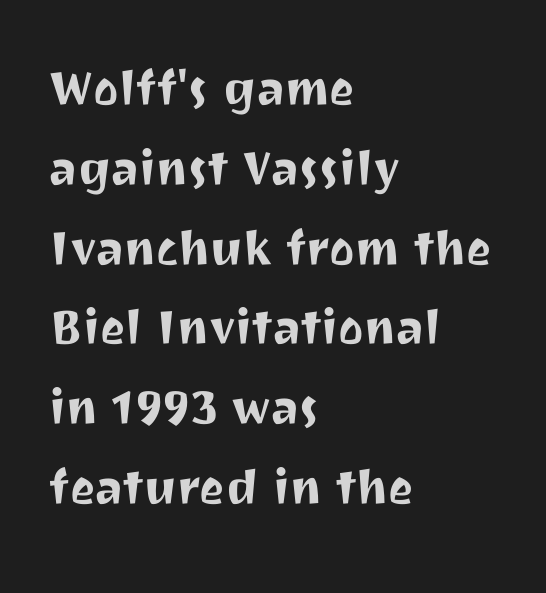
Typographically, this falls in the sans-serif category. The face used here is proportionally spaced, like ordinary book or web type. The baseline area is clear. A normal amount of white space separates one row of letters from the next.
